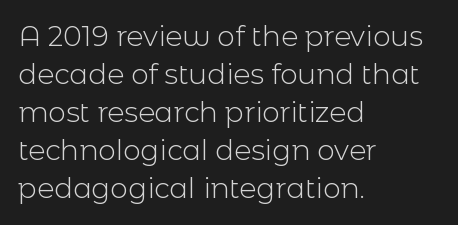
{"serif": "no", "italic": "no", "bold": "no", "weight": "light", "width": "normal", "x_height": "medium", "monospaced": "no", "underline": "no", "align": "left", "line_spacing": "normal", "line_spacing_ratio": 1.36, "letter_spacing": "normal", "letter_spacing_em": 0.0, "glyph_px": 28}
